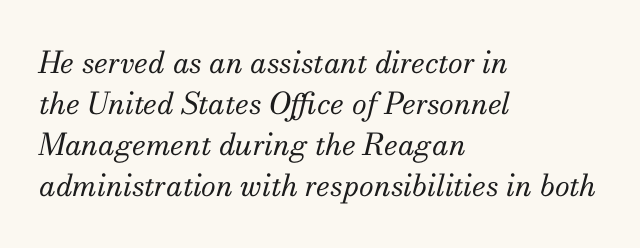
Q: Is the text bold? A: No.
Q: Is the text italic (slanted)? A: Yes, it leans right by about 13 degrees.
Q: Is the typeface a serif or a sans-serif typeface? A: Serif.
Q: Is the text underlined? A: No.
Q: How is the paragraph aligned? A: Left-aligned.
Q: Is the spacing between letters normal or unusually wide? A: Normal.
Q: Is the spacing between lines tight, normal or loose? A: Normal.
Q: Width (condensed, normal, or wide)? A: Normal.
Q: Stroke contrast? A: Medium.
Q: x-height? A: Small.
Q: Monospaced? A: No.
